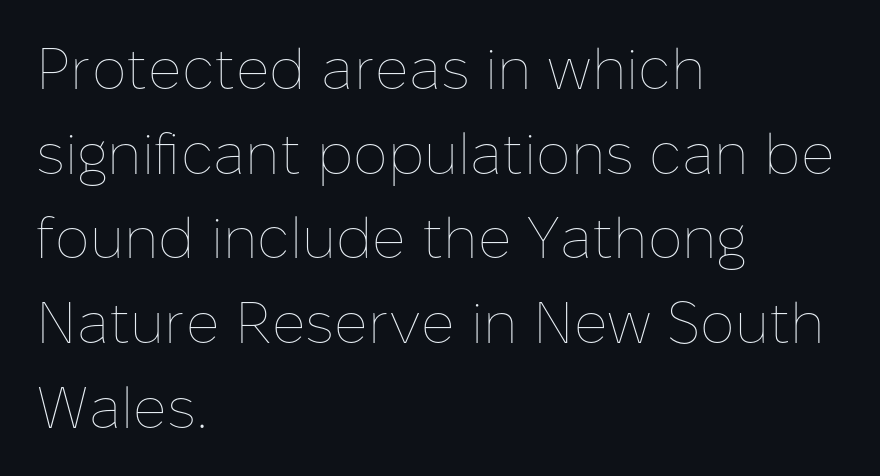
The tracking reads as untouched default to a designer's eye. The rendering anchors every line to the left-hand side. The strokes carry an ordinary text weight at most. A typesetter would call this proportional, since set widths differ per character. Does the leading feel generous? No, just average. A clean baseline with only descenders dipping below it.
